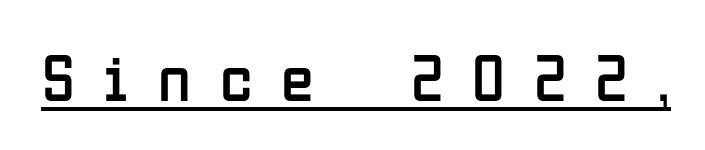
If you drew a line through each stem, it would be perfectly vertical. Each stroke keeps to a modest, everyday thickness or less. The glyphs in this specimen are sans serif. Looks like regular typesetting: each glyph gets only the width it needs.
